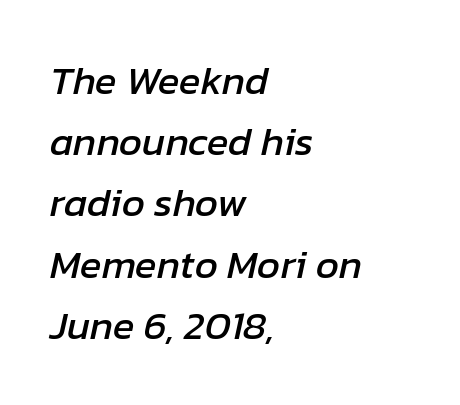
The image shows 40 px text type, italic (leaning right); set left-aligned, normal line spacing (1.53x), normal letter spacing, not underlined; low stroke contrast and a medium x-height.
